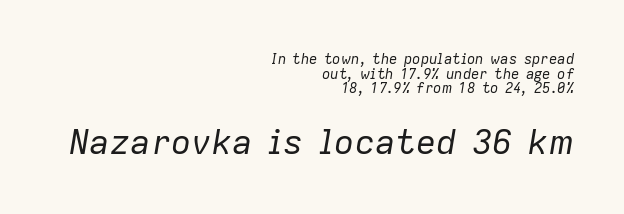
Honestly, the letter spacing is just normal — you wouldn't notice it. Stems here are at most as thick as an everyday book face. Does the copy run flush right? Yes — the right margin is perfectly even. Rule under the text: the space is simply empty. The block of text is dense from top to bottom, with scant space between rows. You could not count columns in this text — the font is proportionally spaced.
